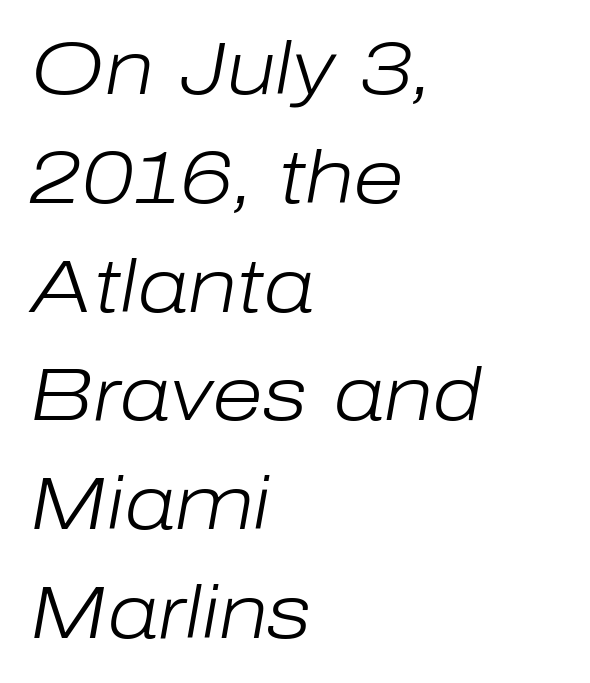
The image shows 74 px light type, italic (leaning right); set left-aligned, normal line spacing (1.47x), normal letter spacing, not underlined; low stroke contrast and a medium x-height.
